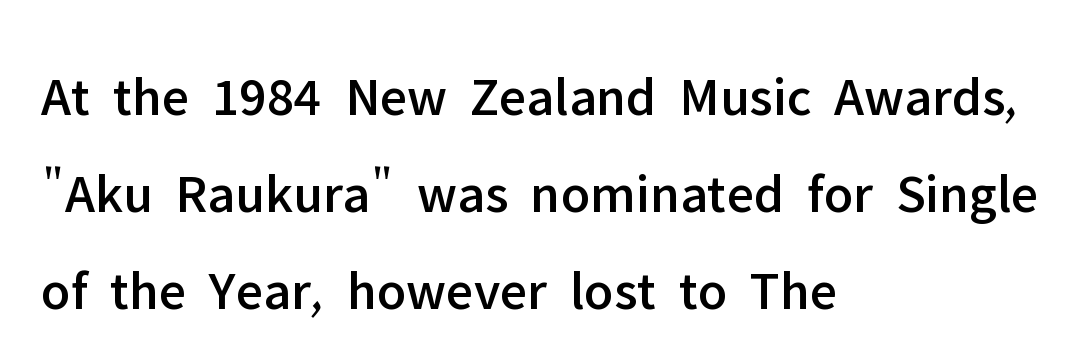
{"serif": "no", "italic": "no", "width": "normal", "stroke_contrast": "low", "x_height": "medium", "monospaced": "no", "underline": "no", "align": "left", "line_spacing_ratio": 1.73, "letter_spacing": "normal", "letter_spacing_em": 0.0, "glyph_px": 56}
